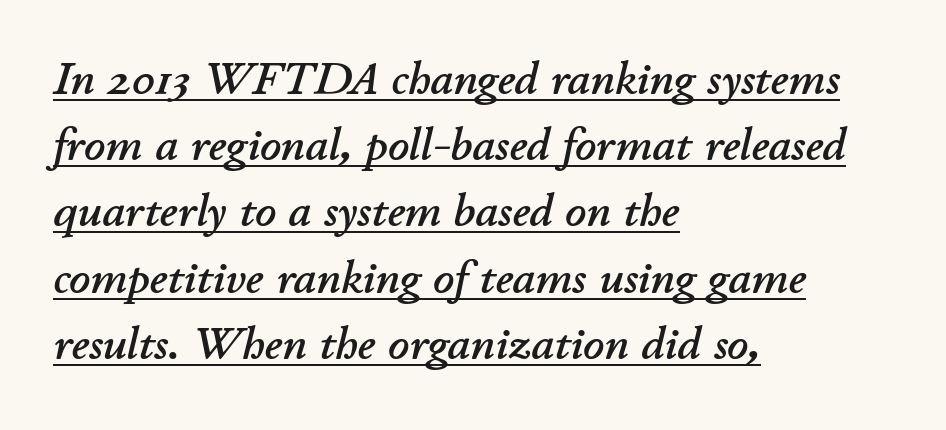
Q: Is the text italic (slanted)? A: Yes, it leans right by about 11 degrees.
Q: Is the text underlined? A: Yes.
Q: How is the paragraph aligned? A: Left-aligned.
Q: Is the spacing between letters normal or unusually wide? A: Normal.
Q: Is the spacing between lines tight, normal or loose? A: Normal.
Q: Width (condensed, normal, or wide)? A: Normal.
Q: Stroke contrast? A: Low.
Q: x-height? A: Small.
Q: Monospaced? A: No.
